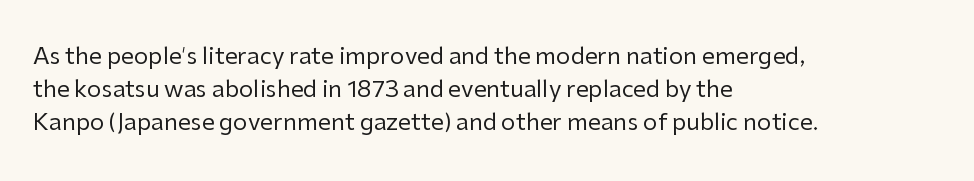
Honestly, the row spacing looks completely unremarkable. Caption: face not bold, strokes unweighted. Posture: vertical. This rendering features lettering with no underline. The setting favours the left margin, as ordinary paragraphs usually do.
